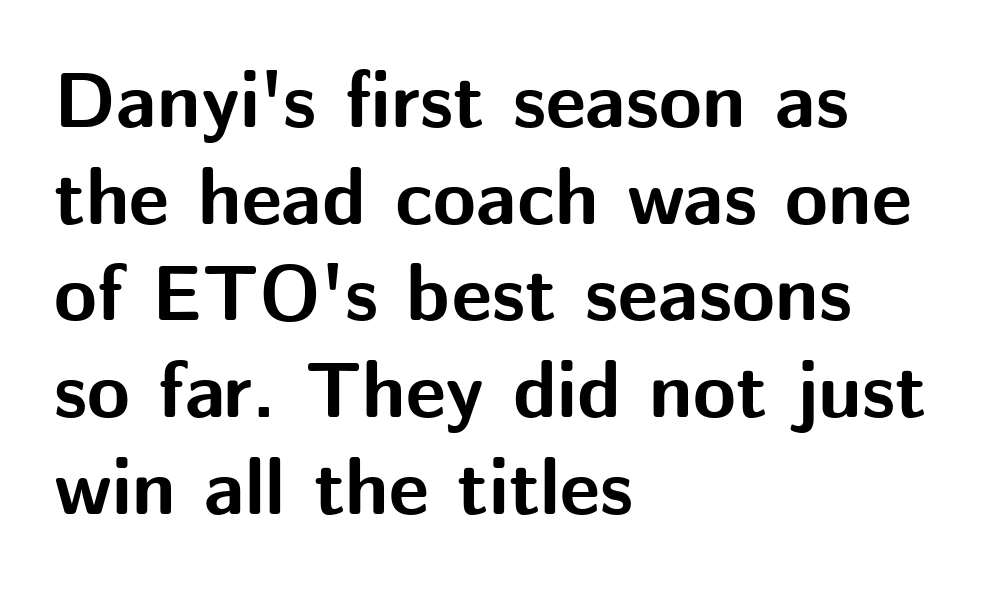
{"serif": "no", "italic": "no", "bold": "yes", "weight": "bold", "width": "normal", "stroke_contrast": "medium", "x_height": "medium", "monospaced": "no", "underline": "no", "align": "left", "line_spacing_ratio": 1.24, "letter_spacing": "normal", "letter_spacing_em": 0.0, "glyph_px": 78}
